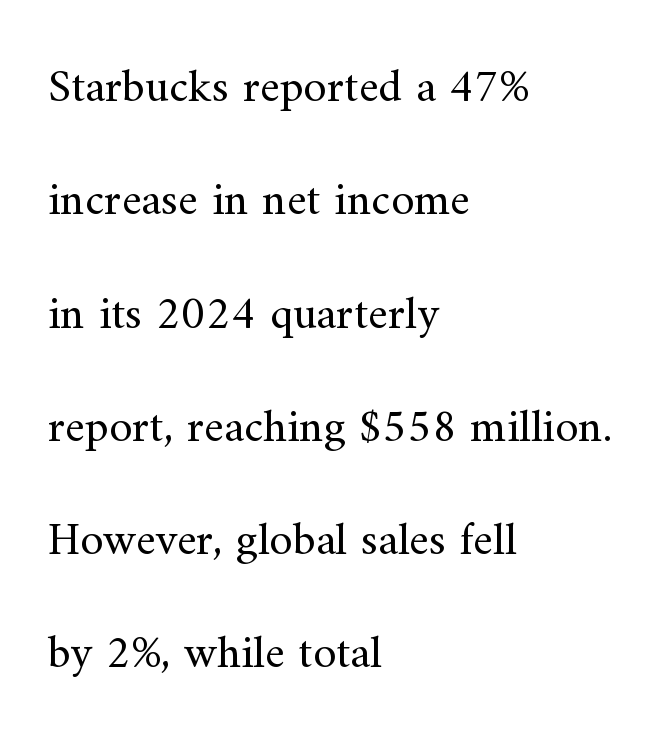
There is no visible air inserted between adjacent glyphs. Letterform terminals end in serifs throughout the passage. Descenders hang freely into open space. The typesetting does not lean heavy: it is not bold. The letters advance in unequal steps, a hallmark of proportional type.
